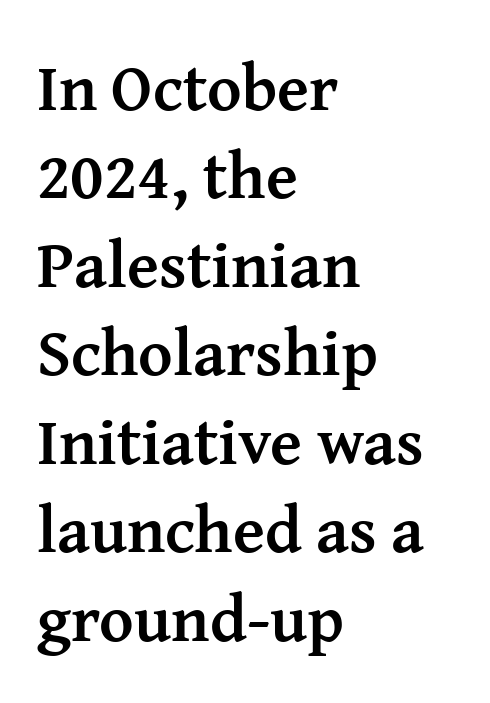
No word sits above an underline. Posture: straight, roman, zero tilt. The face used here is proportionally spaced, like ordinary book or web type. Serif or sans? Serif — the stroke terminals have little feet.
